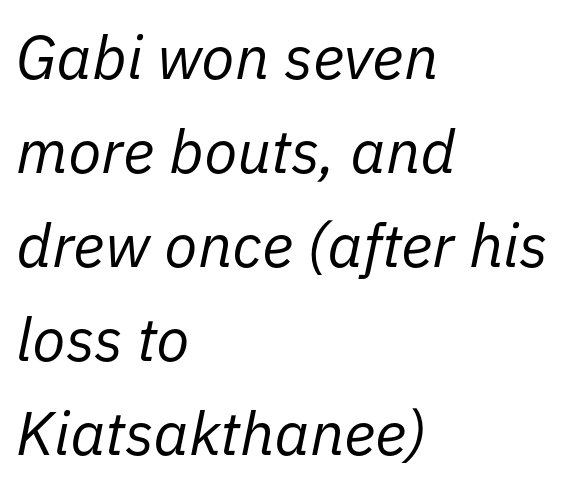
{"italic": "yes", "lean": "right", "slant_degrees": 11, "bold": "no", "weight": "regular", "width": "normal", "stroke_contrast": "low", "x_height": "medium", "monospaced": "no", "underline": "no", "align": "left", "line_spacing": "normal", "line_spacing_ratio": 1.54, "letter_spacing": "normal", "letter_spacing_em": 0.0, "glyph_px": 61}
